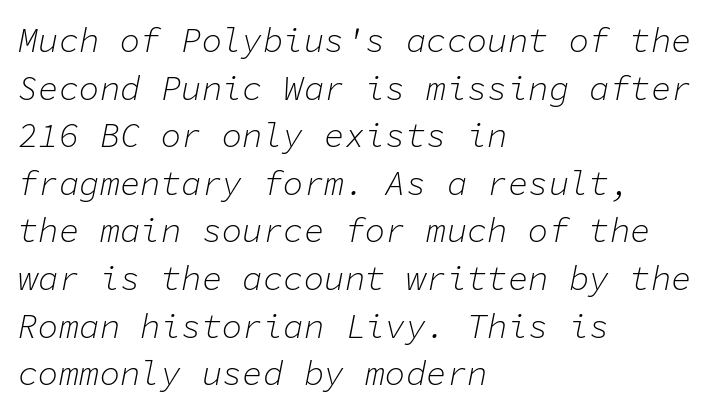
Q: Is the text bold? A: No.
Q: Is the text italic (slanted)? A: Yes, it leans right by about 11 degrees.
Q: Is the text underlined? A: No.
Q: How is the paragraph aligned? A: Left-aligned.
Q: Is the spacing between letters normal or unusually wide? A: Normal.
Q: Is the spacing between lines tight, normal or loose? A: Normal.
Q: Width (condensed, normal, or wide)? A: Normal.
Q: Stroke contrast? A: Low.
Q: x-height? A: Medium.
Q: Monospaced? A: Yes.
